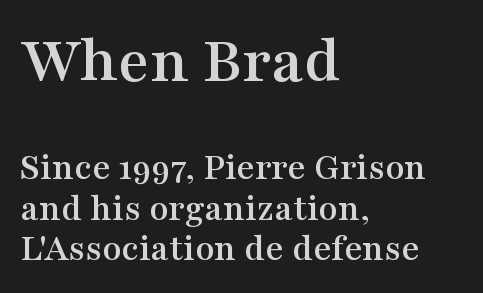
{"serif": "yes", "italic": "no", "width": "wide", "stroke_contrast": "medium", "x_height": "medium", "monospaced": "no", "underline": "no", "align": "left", "line_spacing": "tight", "line_spacing_ratio": 1.03, "letter_spacing": "normal", "letter_spacing_em": 0.0, "larger_block": "first", "size_ratio": 1.74, "glyph_px": 68}
